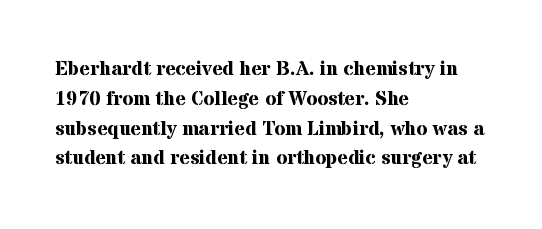
Summary of weight: heavy, a full bold. This sample is left-justified, so line endings fall wherever the words run out. The type sits square on the baseline with zero lean. The lines sit at an ordinary, default distance from one another. A bare baseline throughout the passage. This sample uses plain, unmodified letter spacing.
